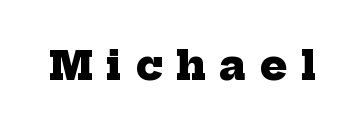
{"serif": "yes", "bold": "yes", "weight": "heavy", "width": "normal", "stroke_contrast": "low", "x_height": "medium", "monospaced": "no", "underline": "no", "letter_spacing": "wide", "letter_spacing_em": 0.34, "glyph_px": 40}
